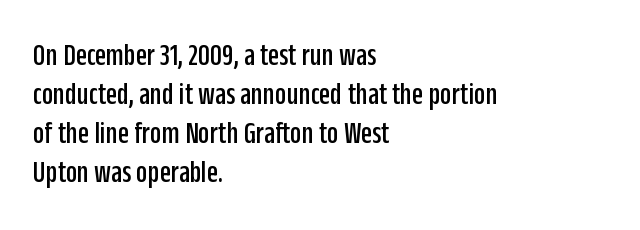
Q: Is the text italic (slanted)? A: No, it is upright.
Q: Is the typeface a serif or a sans-serif typeface? A: Sans-serif.
Q: Is the text underlined? A: No.
Q: How is the paragraph aligned? A: Left-aligned.
Q: Is the spacing between letters normal or unusually wide? A: Normal.
Q: Width (condensed, normal, or wide)? A: Condensed.
Q: Stroke contrast? A: Low.
Q: x-height? A: Large.
Q: Monospaced? A: No.
